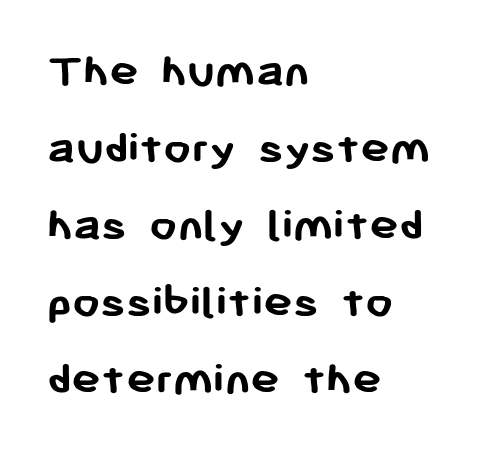
Each letter keeps its own natural width here, so spacing adapts to shape. The letterforms sit shoulder to shoulder at normal distance. The rows are spaced the way most documents space them. The rendering uses a bold face; every stroke is thick and dark. Just letters on the line, the space beneath them empty.
